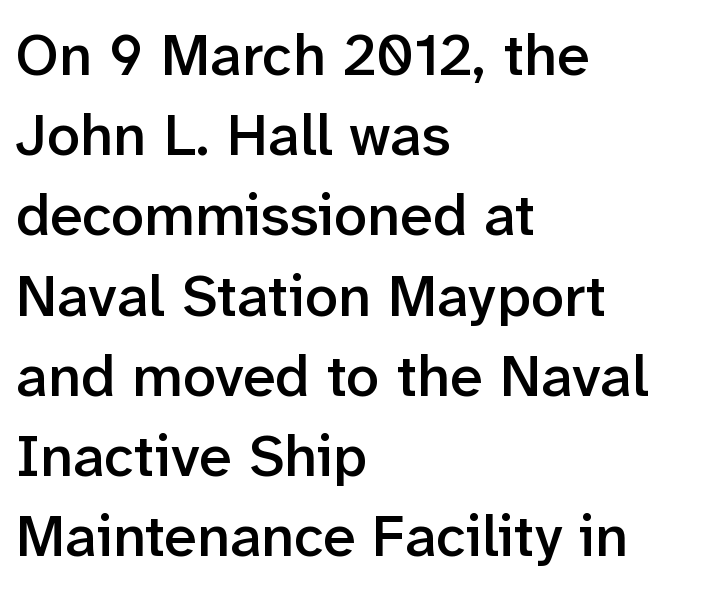
Q: Is the text bold? A: Semi-bold.
Q: Is the text italic (slanted)? A: No, it is upright.
Q: Is the typeface a serif or a sans-serif typeface? A: Sans-serif.
Q: Is the text underlined? A: No.
Q: How is the paragraph aligned? A: Left-aligned.
Q: Is the spacing between letters normal or unusually wide? A: Normal.
Q: Is the spacing between lines tight, normal or loose? A: Normal.
Q: Width (condensed, normal, or wide)? A: Normal.
Q: Stroke contrast? A: Low.
Q: x-height? A: Medium.
Q: Monospaced? A: No.
